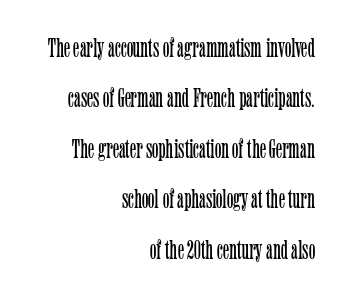
The image shows 27 px text type, upright; set right-aligned, line spacing 1.87x, normal letter spacing, not underlined.
